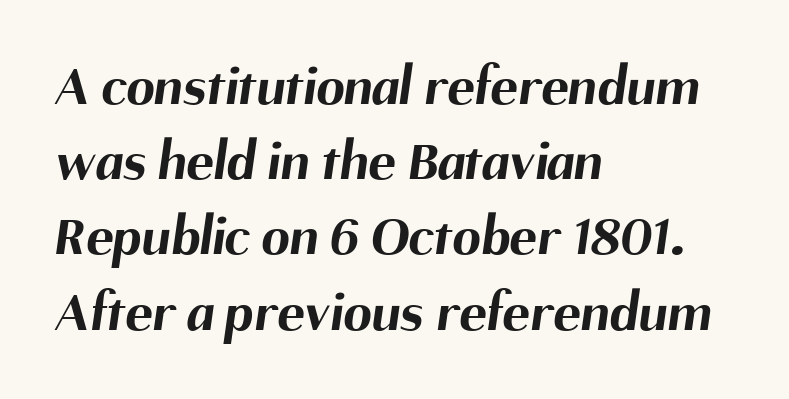
A bare baseline throughout the passage. Short and long lines alike share a common starting point at left. This sample has the flowing, uneven cadence of proportional lettering. Does the type have serifs? No, each stem ends abruptly. Strokes here are thick enough to call this a true bold. How would I describe the line gaps? Plain and ordinary.
